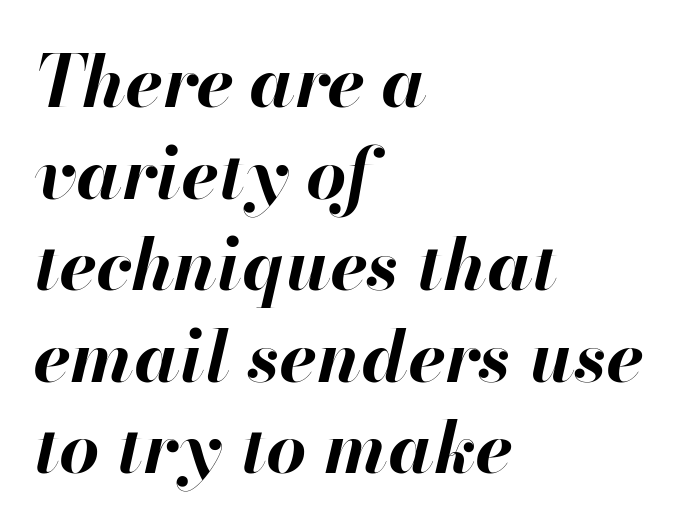
Is this a fixed-width face? No — the glyphs have proportional, varying widths. All the whitespace from short lines collects on the right. Each glyph is drawn with heavy, bold strokes. Characters follow at the spacing the type designer built in. Quick note: italic.
